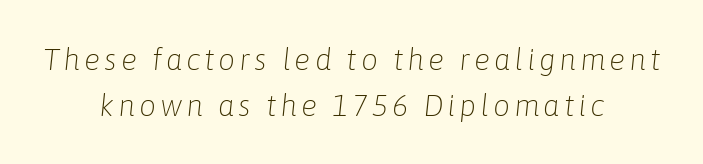
Q: Is the text bold? A: No.
Q: Is the text italic (slanted)? A: Yes, it leans right by about 6 degrees.
Q: Is the text underlined? A: No.
Q: How is the paragraph aligned? A: Centered.
Q: Is the spacing between lines tight, normal or loose? A: Normal.
Q: Width (condensed, normal, or wide)? A: Normal.
Q: Stroke contrast? A: Low.
Q: x-height? A: Medium.
Q: Monospaced? A: No.
